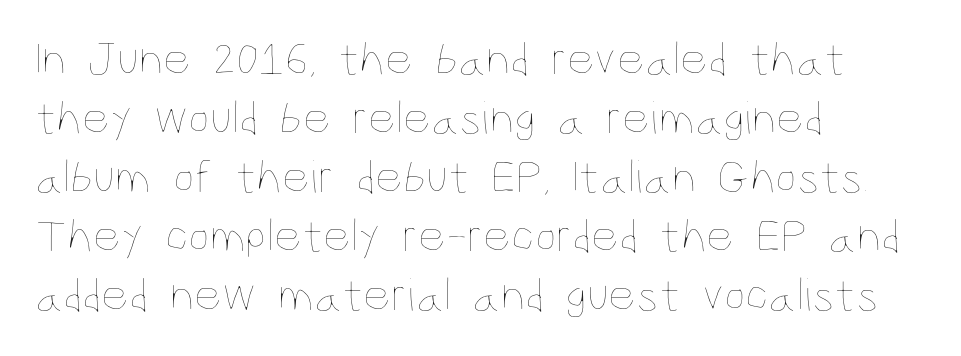
{"italic": "no", "bold": "no", "weight": "thin", "width": "condensed", "stroke_contrast": "low", "x_height": "large", "monospaced": "no", "underline": "no", "align": "left", "line_spacing_ratio": 1.23, "letter_spacing": "normal", "letter_spacing_em": 0.0, "glyph_px": 48}
